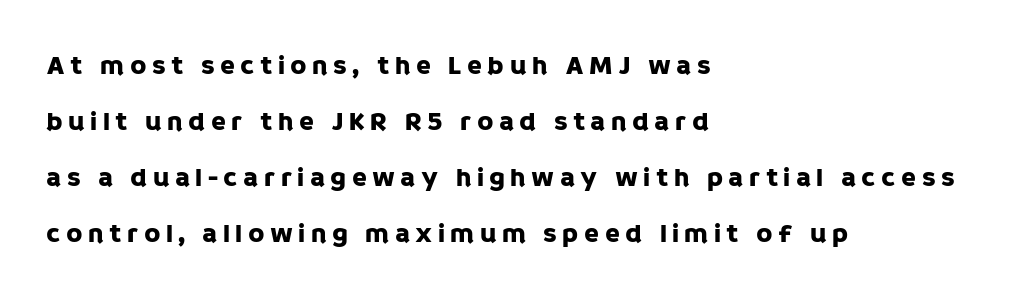
{"italic": "no", "underline": "no", "align": "left", "line_spacing": "loose", "line_spacing_ratio": 2.07, "letter_spacing": "wide", "letter_spacing_em": 0.2, "glyph_px": 27}
